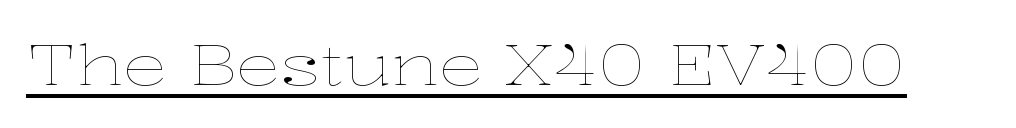
Here the glyphs are tracked normally, forming tight word shapes. Looks like regular typesetting: each glyph gets only the width it needs. This is the regular roman posture of the typeface. The passage shown is underscored from start to finish. Weight: in the light-to-regular range.
